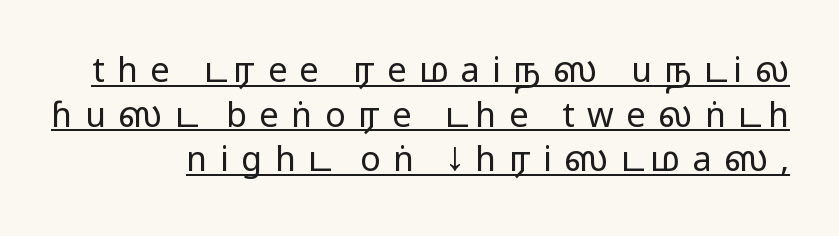
Underlined type. Letter spacing: wide. The passage shown is typed in a proportional face where columns would drift. Quick note: interline space is typical. No feet cap the strokes, marking this as sans-serif type.
